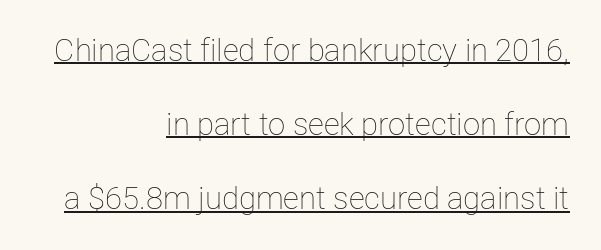
The image shows 31 px thin type, upright; set right-aligned, loose line spacing (2.39x), normal letter spacing, underlined; low stroke contrast and a medium x-height.
